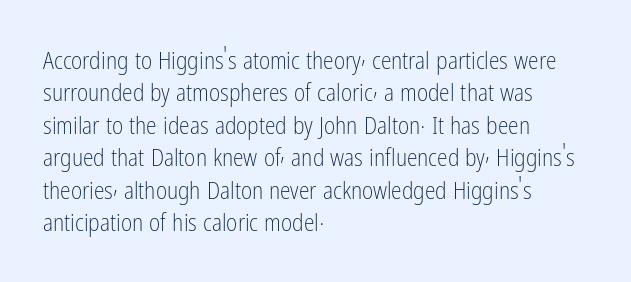
The typesetter chose a ragged-right arrangement here. In terms of letterspacing, this is plain default setting. Descenders hang freely into open space. A typesetter would call this leading conventional body-copy spacing. Stems and bowls with no extra thickness — not bold.
